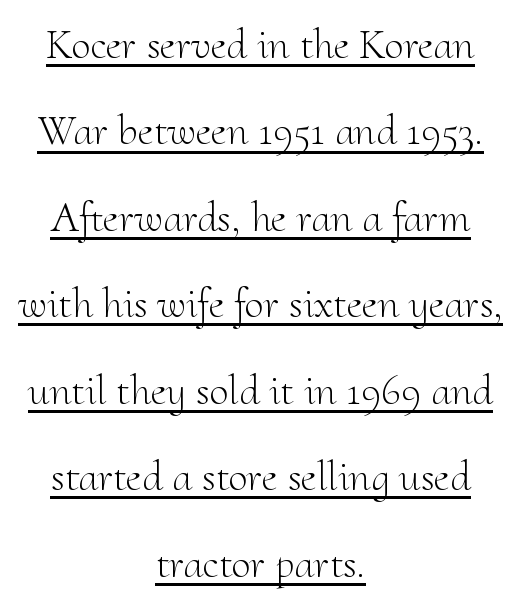
Q: Is the text bold? A: No.
Q: Is the text italic (slanted)? A: No, it is upright.
Q: Is the typeface a serif or a sans-serif typeface? A: Serif.
Q: Is the text underlined? A: Yes.
Q: How is the paragraph aligned? A: Centered.
Q: Is the spacing between letters normal or unusually wide? A: Normal.
Q: Is the spacing between lines tight, normal or loose? A: Loose.
Q: Width (condensed, normal, or wide)? A: Normal.
Q: Stroke contrast? A: Medium.
Q: x-height? A: Small.
Q: Monospaced? A: No.
